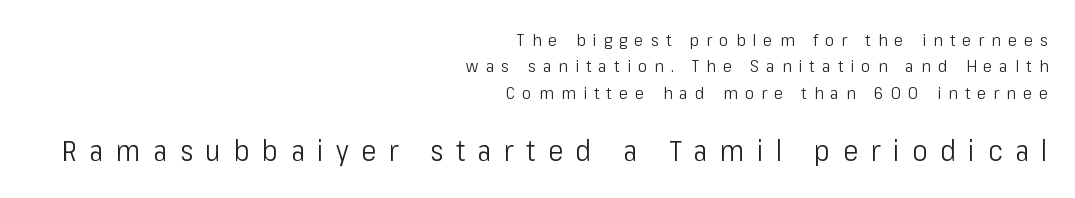
This sample uses expanded letter spacing, leaving extra air between glyphs. The lines are quadded right. Quick note: underline off. This is not heavy type; no bold has been used. The typeface chosen for these lines omits serifs.
